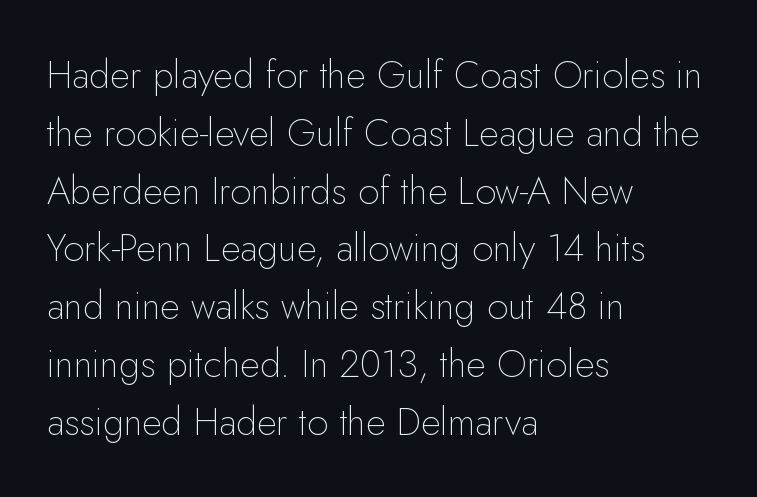
{"serif": "no", "italic": "no", "bold": "no", "weight": "thin", "width": "normal", "stroke_contrast": "low", "x_height": "small", "monospaced": "no", "underline": "no", "align": "left", "line_spacing": "normal", "line_spacing_ratio": 1.52, "letter_spacing": "normal", "letter_spacing_em": 0.0, "glyph_px": 38}
